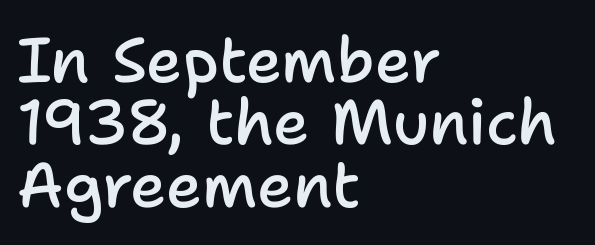
{"serif": "no", "italic": "no", "bold": "semi", "weight": "semibold", "width": "normal", "stroke_contrast": "low", "x_height": "medium", "monospaced": "no", "underline": "no", "align": "left", "line_spacing": "tight", "line_spacing_ratio": 0.99, "letter_spacing": "normal", "letter_spacing_em": 0.0, "glyph_px": 63}
